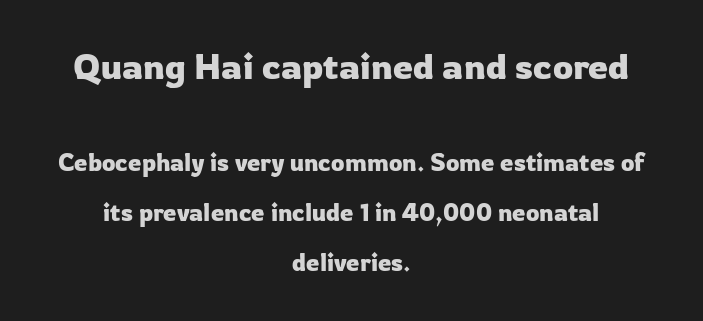
Q: Is the text italic (slanted)? A: No, it is upright.
Q: Is the typeface a serif or a sans-serif typeface? A: Sans-serif.
Q: Is the text underlined? A: No.
Q: How is the paragraph aligned? A: Centered.
Q: Is the spacing between letters normal or unusually wide? A: Normal.
Q: Is the spacing between lines tight, normal or loose? A: Loose.
Q: Which block of text is set in a larger size, the first (top) or the second (bottom)? A: The first (top) one.
Q: Width (condensed, normal, or wide)? A: Normal.
Q: Stroke contrast? A: Low.
Q: x-height? A: Medium.
Q: Monospaced? A: No.
